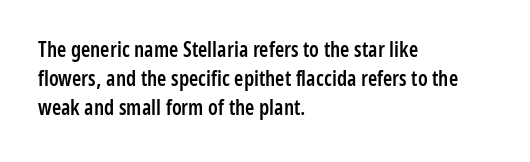
These lines keep a tight, regular rhythm from letter to letter. If you drew a ruler down the left edge, every line would touch it. Compared with an ordinary text face, these strokes are moderately heavier — a semibold. Whoever set this chose a conventional vertical rhythm. The glyphs are unaccompanied by any horizontal stroke below them.
